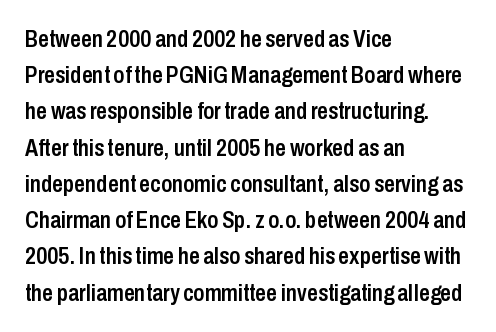
The image shows 24 px text type, upright; set left-aligned, normal line spacing (1.51x), normal letter spacing, not underlined.
